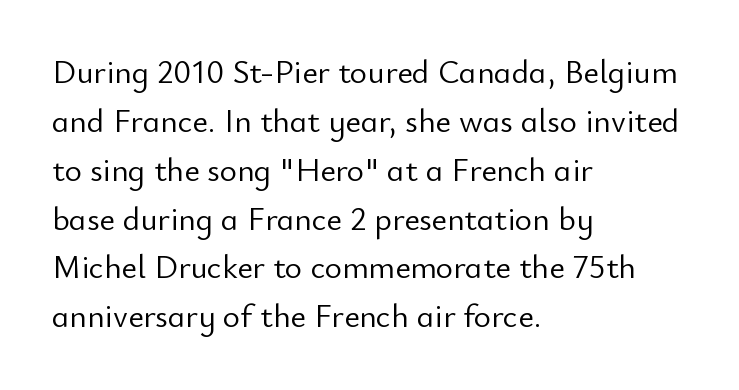
Q: Is the text bold? A: No.
Q: Is the text italic (slanted)? A: No, it is upright.
Q: Is the typeface a serif or a sans-serif typeface? A: Sans-serif.
Q: Is the text underlined? A: No.
Q: How is the paragraph aligned? A: Left-aligned.
Q: Is the spacing between letters normal or unusually wide? A: Normal.
Q: Is the spacing between lines tight, normal or loose? A: Normal.
Q: Width (condensed, normal, or wide)? A: Normal.
Q: Stroke contrast? A: Low.
Q: x-height? A: Small.
Q: Monospaced? A: No.
